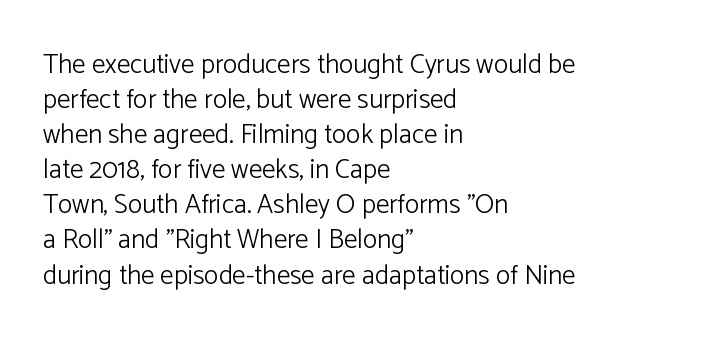
{"italic": "no", "bold": "no", "underline": "no", "align": "left", "line_spacing": "normal", "line_spacing_ratio": 1.3, "letter_spacing": "normal", "letter_spacing_em": 0.0, "glyph_px": 27}
